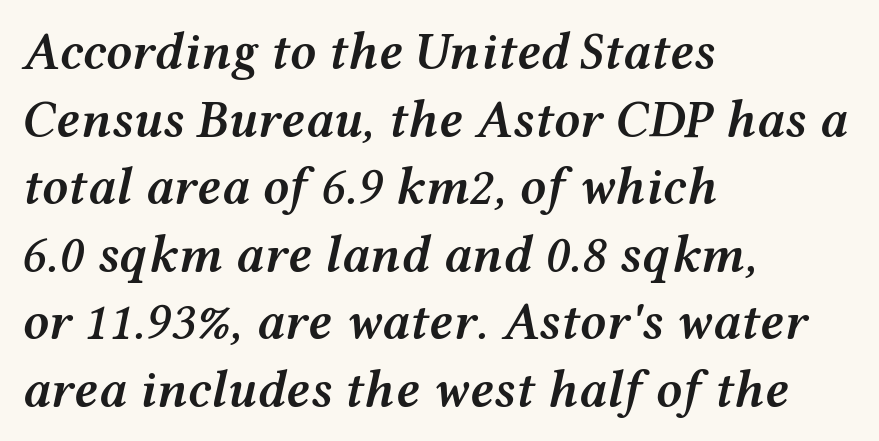
The image shows 52 px semibold, wide type, italic (leaning right); set left-aligned, normal line spacing (1.3x), normal letter spacing, not underlined; medium stroke contrast and a medium x-height.
